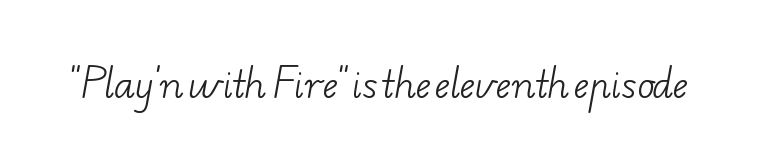
The image shows 36 px light, wide serif type; set normal letter spacing, not underlined; low stroke contrast and a small x-height.
